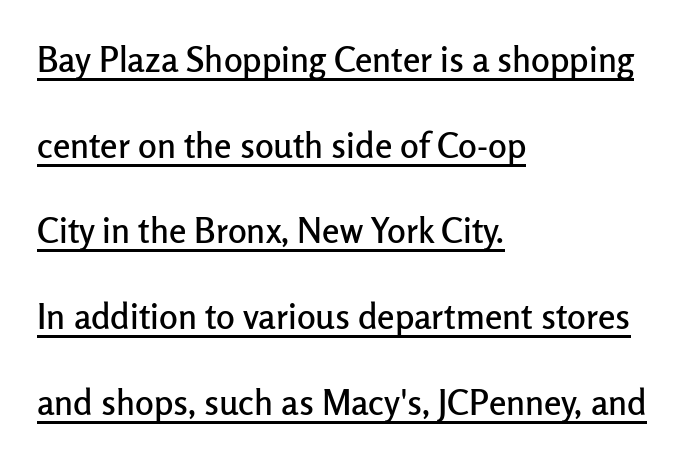
The designer dialed line spacing up above the default. A baseline rule has been typeset under these characters. How are the letters spaced? Ordinarily, with no added tracking. Visually the block forms a straight wall on the left and a jagged coastline on the right.
